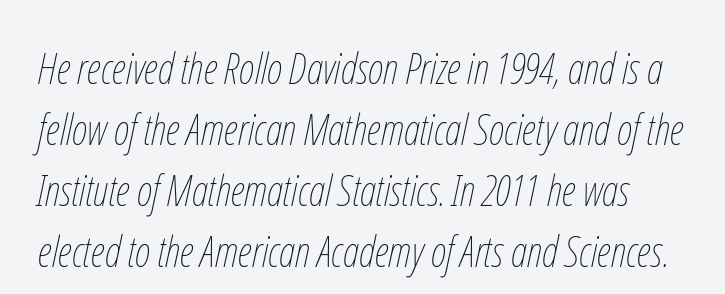
The image shows 43 px thin, condensed type, italic (leaning right); set normal line spacing (1.42x), normal letter spacing, not underlined; low stroke contrast and a medium x-height.
